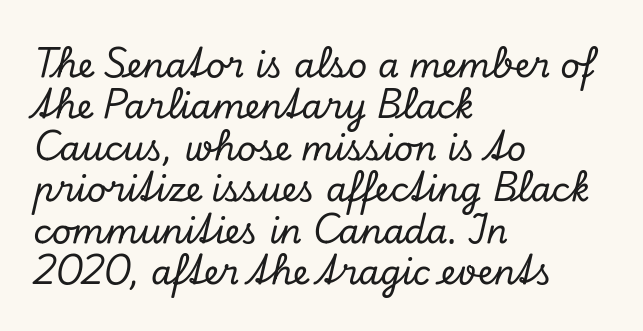
{"serif": "yes", "italic": "yes", "lean": "right", "slant_degrees": 13, "width": "normal", "stroke_contrast": "low", "x_height": "small", "monospaced": "no", "underline": "no", "align": "left", "line_spacing_ratio": 1.22, "letter_spacing": "normal", "letter_spacing_em": 0.0, "glyph_px": 34}
